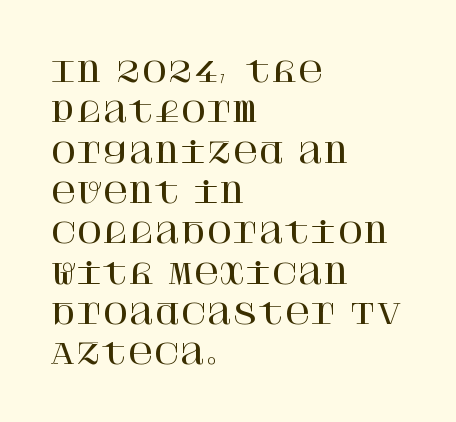
The image shows 28 px serif type, upright; set left-aligned, normal line spacing (1.44x), normal letter spacing, not underlined; high stroke contrast and a large x-height.
